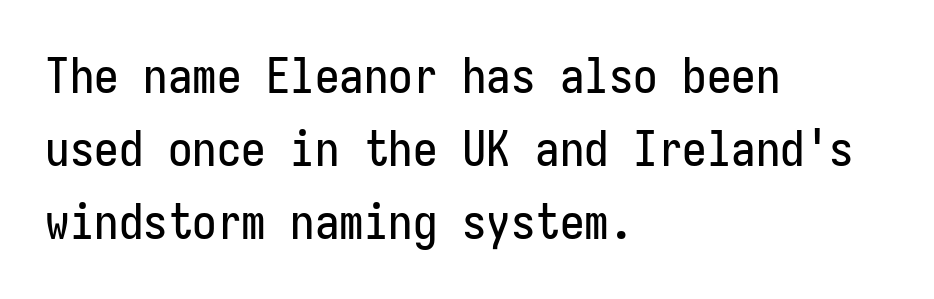
{"serif": "no", "italic": "no", "width": "condensed", "stroke_contrast": "low", "x_height": "medium", "underline": "no", "align": "left", "line_spacing": "normal", "line_spacing_ratio": 1.49, "letter_spacing": "normal", "letter_spacing_em": 0.0, "glyph_px": 49}
